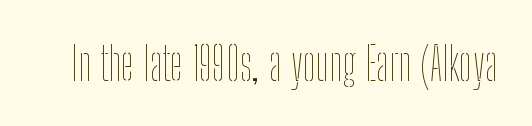
{"italic": "no", "bold": "no", "weight": "thin", "width": "condensed", "stroke_contrast": "low", "x_height": "medium", "monospaced": "no", "underline": "no", "letter_spacing": "normal", "letter_spacing_em": 0.0, "glyph_px": 46}
